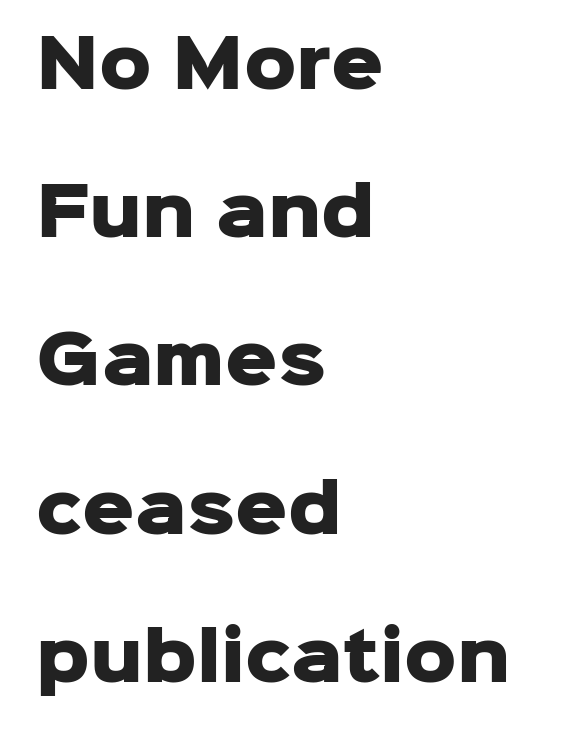
Q: Is the text bold? A: Yes.
Q: Is the text italic (slanted)? A: No, it is upright.
Q: Is the typeface a serif or a sans-serif typeface? A: Sans-serif.
Q: Is the text underlined? A: No.
Q: How is the paragraph aligned? A: Left-aligned.
Q: Is the spacing between letters normal or unusually wide? A: Normal.
Q: Is the spacing between lines tight, normal or loose? A: Loose.
Q: Width (condensed, normal, or wide)? A: Normal.
Q: Stroke contrast? A: Low.
Q: x-height? A: Medium.
Q: Monospaced? A: No.
